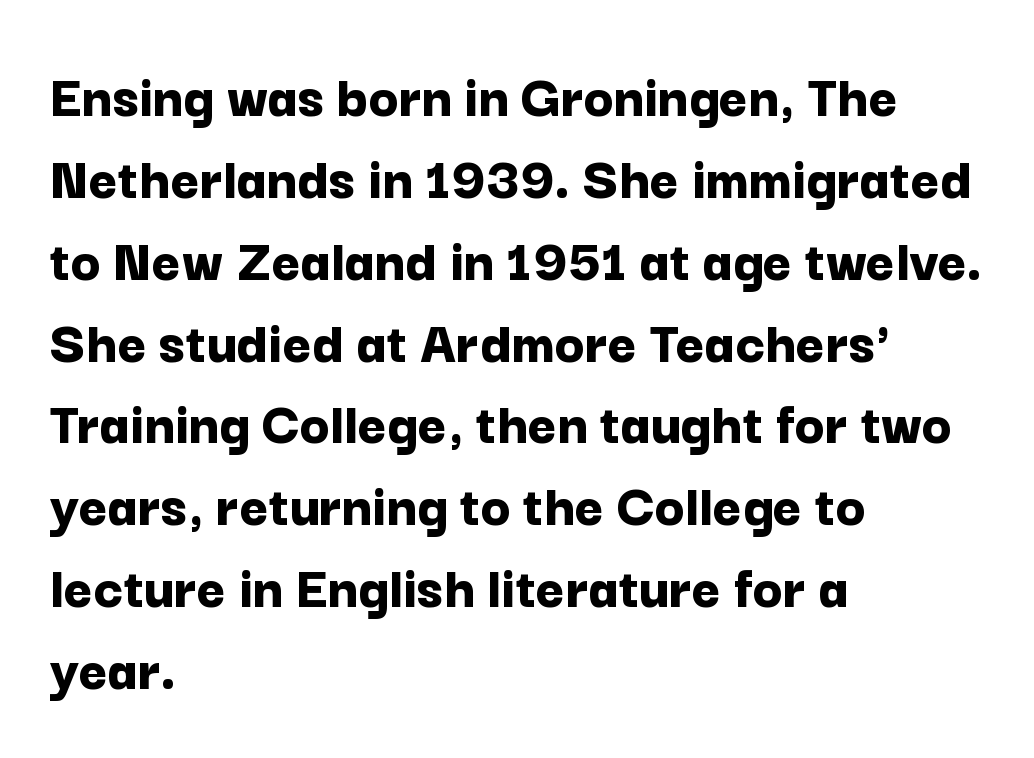
{"serif": "no", "italic": "no", "bold": "yes", "weight": "bold", "width": "normal", "stroke_contrast": "low", "x_height": "medium", "monospaced": "no", "underline": "no", "align": "left", "line_spacing": "normal", "line_spacing_ratio": 1.32, "letter_spacing": "normal", "letter_spacing_em": 0.0, "glyph_px": 62}
